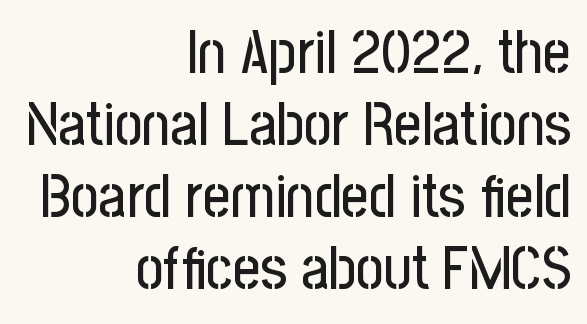
Italic? Not at all — the glyphs are vertical. Has an underline been added? It has not. The rendering uses natural spacing where letterforms have individual widths. Short and long lines alike share a common ending point at right. Tracking value appears to be zero — textbook default spacing. The face used here is a sans, in the tradition of grotesques and geometrics.
